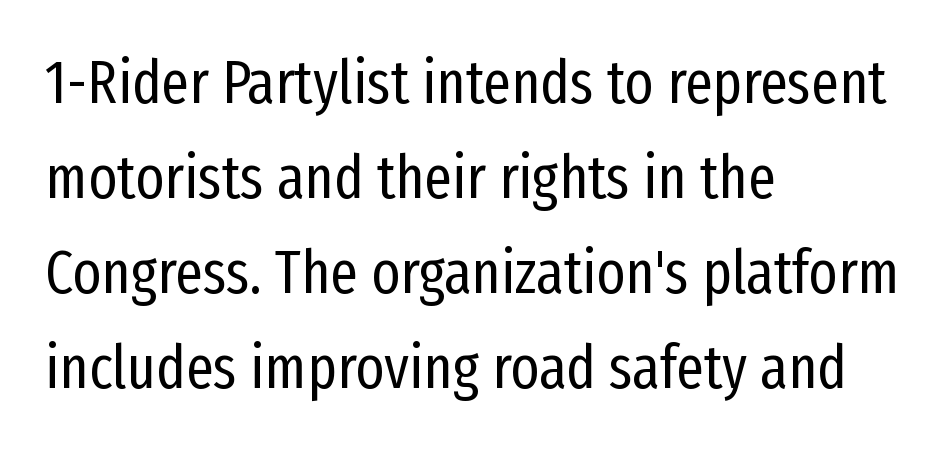
The image shows 61 px regular-weight, condensed sans-serif type, upright; set left-aligned, normal line spacing (1.56x), normal letter spacing, not underlined; low stroke contrast and a medium x-height.
